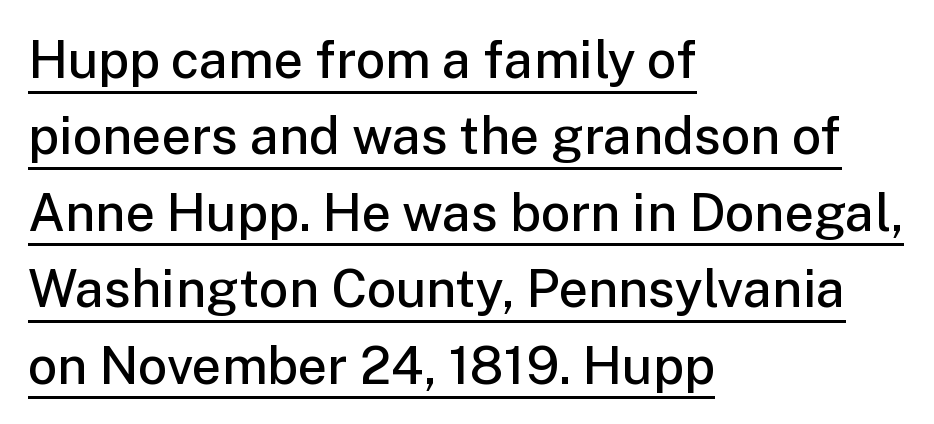
Horizontal bands of white between lines are of average thickness. This rendering employs a face without finishing strokes, i.e., a sans-serif. Descenders here cross a horizontal rule under the line. The glyphs have the mass of a demibold cut, below bold. The lines are quadded left. A roman cut, with each character standing at attention.
